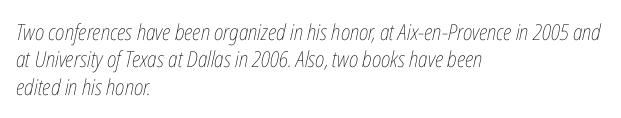
{"italic": "yes", "lean": "right", "slant_degrees": 12, "bold": "no", "underline": "no", "align": "left", "line_spacing": "normal", "line_spacing_ratio": 1.25, "letter_spacing": "normal", "letter_spacing_em": 0.0, "glyph_px": 22}
